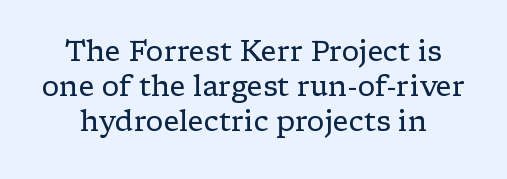
{"serif": "yes", "italic": "no", "bold": "no", "weight": "regular", "width": "wide", "stroke_contrast": "low", "x_height": "medium", "monospaced": "no", "underline": "no", "line_spacing": "normal", "line_spacing_ratio": 1.25, "letter_spacing": "normal", "letter_spacing_em": 0.0, "glyph_px": 28}
